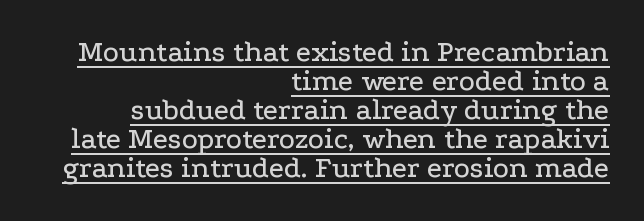
Q: Is the text italic (slanted)? A: No, it is upright.
Q: Is the typeface a serif or a sans-serif typeface? A: Serif.
Q: Is the text underlined? A: Yes.
Q: How is the paragraph aligned? A: Right-aligned.
Q: Is the spacing between letters normal or unusually wide? A: Normal.
Q: Is the spacing between lines tight, normal or loose? A: Tight.
Q: Width (condensed, normal, or wide)? A: Wide.
Q: Stroke contrast? A: Low.
Q: x-height? A: Medium.
Q: Monospaced? A: No.
